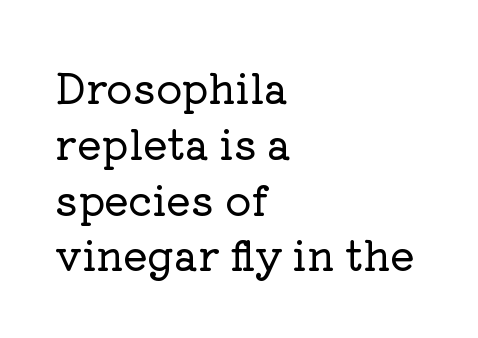
The passage shown is typed in a proportional face where columns would drift. Unlike a clean sans, this face finishes its strokes with serifs. Does the lettering tilt? It doesn't — this is upright. Casual observation: everything's shoved over to the left. The leading is moderate, giving the passage an even texture. No word sits above an underline.
